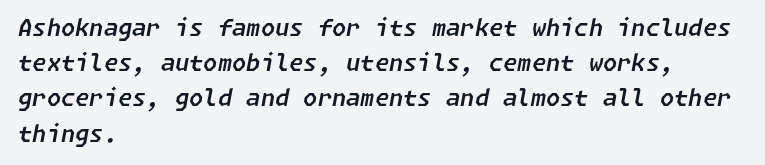
Here the glyphs are tracked normally, forming tight word shapes. Honestly, the row spacing looks completely unremarkable. Quick note: italic. Is the block centered? No — it sits flush against the left margin. Underlining? Definitely not there.
